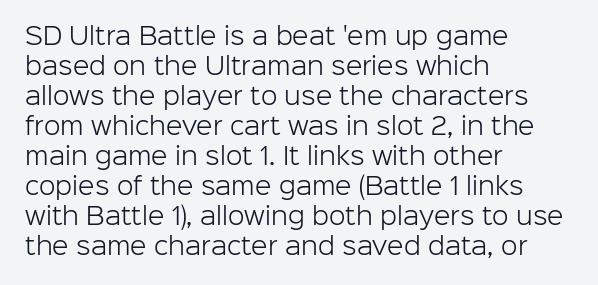
The image shows 24 px text type, upright; set left-aligned, normal line spacing (1.25x), normal letter spacing, not underlined.
